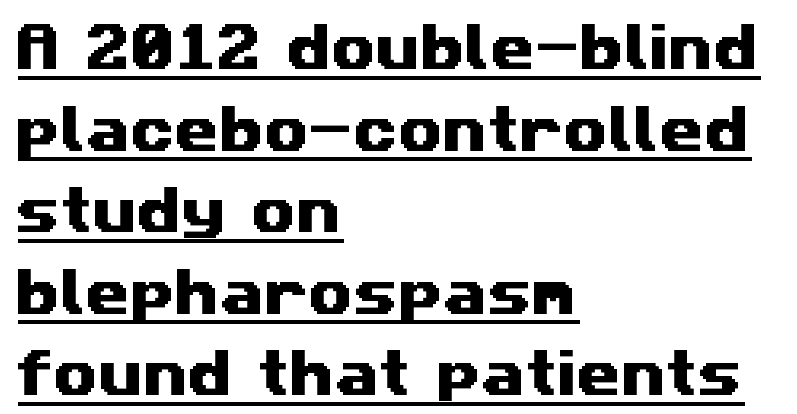
{"serif": "no", "width": "wide", "stroke_contrast": "medium", "x_height": "medium", "monospaced": "no", "underline": "yes", "align": "left", "line_spacing": "normal", "line_spacing_ratio": 1.6, "letter_spacing": "normal", "letter_spacing_em": 0.0, "glyph_px": 51}
